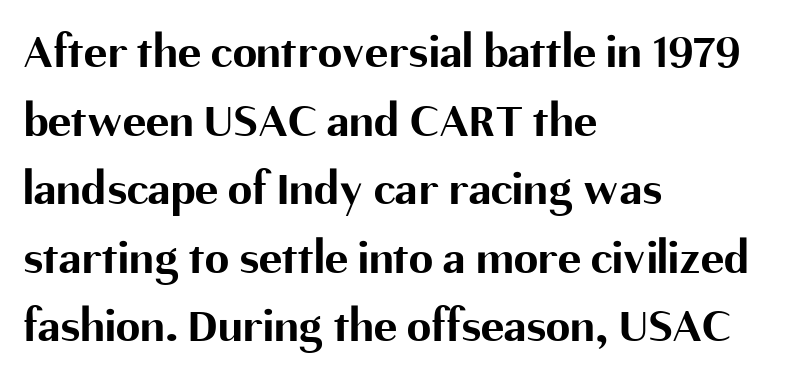
Q: Is the text bold? A: Yes.
Q: Is the text italic (slanted)? A: No, it is upright.
Q: Is the typeface a serif or a sans-serif typeface? A: Sans-serif.
Q: Is the text underlined? A: No.
Q: How is the paragraph aligned? A: Left-aligned.
Q: Is the spacing between letters normal or unusually wide? A: Normal.
Q: Is the spacing between lines tight, normal or loose? A: Normal.
Q: Width (condensed, normal, or wide)? A: Normal.
Q: Stroke contrast? A: Medium.
Q: x-height? A: Medium.
Q: Monospaced? A: No.
